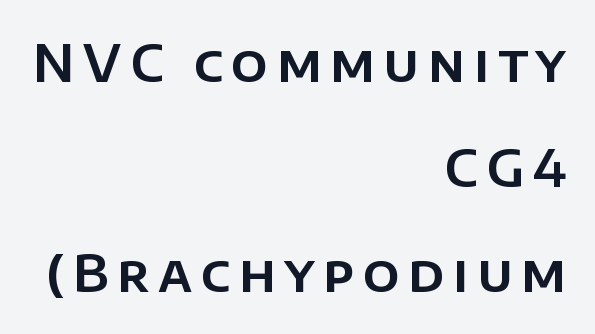
{"serif": "no", "italic": "no", "width": "normal", "stroke_contrast": "low", "x_height": "large", "monospaced": "no", "underline": "no", "align": "right", "line_spacing": "loose", "line_spacing_ratio": 2.06, "glyph_px": 51}
